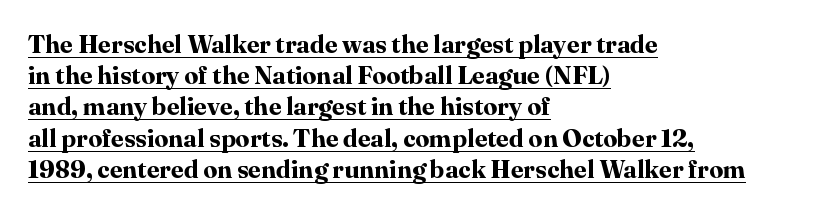
The image shows 25 px bold type, upright; set left-aligned, normal line spacing (1.25x), normal letter spacing, underlined.
